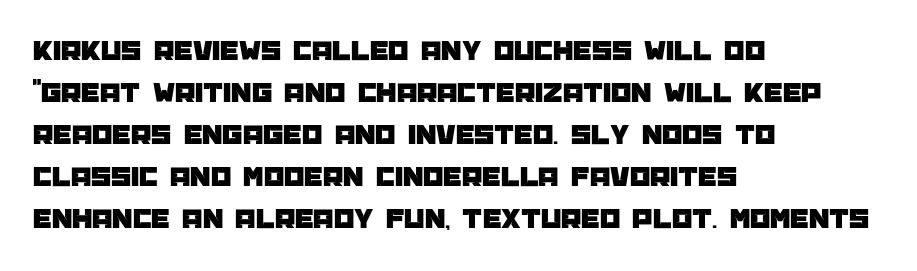
The image shows 29 px sans-serif type, upright; set left-aligned, normal line spacing (1.45x), normal letter spacing, not underlined; low stroke contrast and a large x-height.
